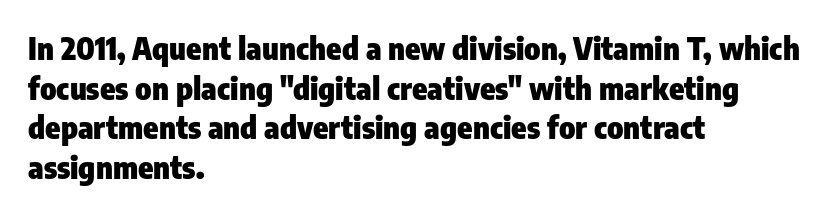
Regarding leading, the lines here are spaced in the standard way. The line texture is even and compact thanks to regular tracking. The passage is arranged the way most books set body copy — flush left. The passage shown is emphatically bold. Quick note: underline off. What kind of face is this? One without serifs — a sans.
